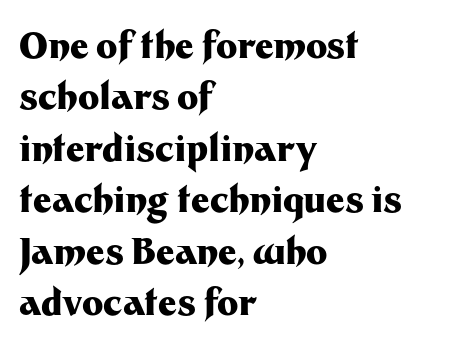
Q: Is the text bold? A: Yes.
Q: Is the text italic (slanted)? A: No, it is upright.
Q: Is the typeface a serif or a sans-serif typeface? A: Sans-serif.
Q: Is the text underlined? A: No.
Q: How is the paragraph aligned? A: Left-aligned.
Q: Is the spacing between letters normal or unusually wide? A: Normal.
Q: Is the spacing between lines tight, normal or loose? A: Normal.
Q: Width (condensed, normal, or wide)? A: Normal.
Q: Stroke contrast? A: Medium.
Q: x-height? A: Medium.
Q: Monospaced? A: No.
